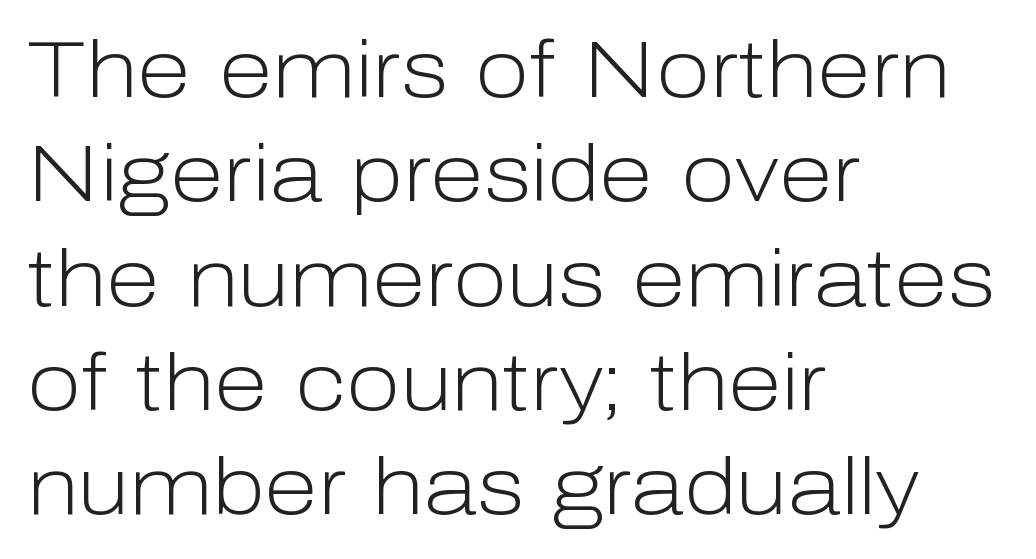
The image shows 79 px light sans-serif type, upright; set left-aligned, normal line spacing (1.32x), normal letter spacing, not underlined; low stroke contrast and a medium x-height.
